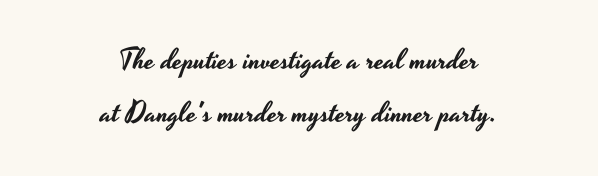
The image shows 29 px wide sans-serif type; set centered, line spacing 1.84x, normal letter spacing, not underlined; low stroke contrast and a small x-height.
